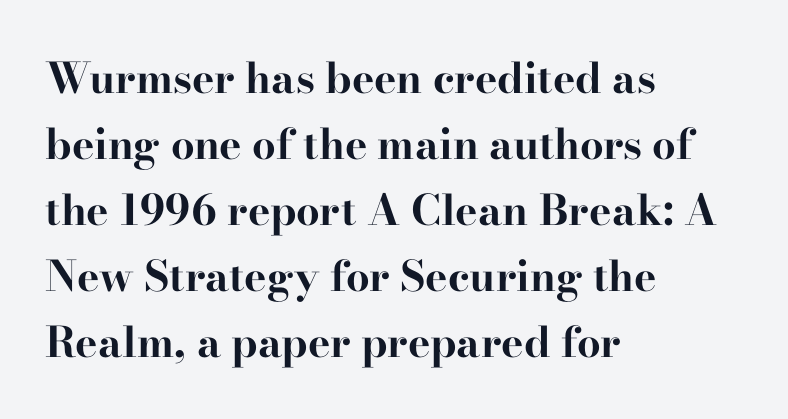
Q: Is the text bold? A: Yes.
Q: Is the text italic (slanted)? A: No, it is upright.
Q: Is the typeface a serif or a sans-serif typeface? A: Serif.
Q: Is the text underlined? A: No.
Q: How is the paragraph aligned? A: Left-aligned.
Q: Is the spacing between letters normal or unusually wide? A: Normal.
Q: Is the spacing between lines tight, normal or loose? A: Normal.
Q: Width (condensed, normal, or wide)? A: Wide.
Q: Stroke contrast? A: High.
Q: x-height? A: Small.
Q: Monospaced? A: No.
